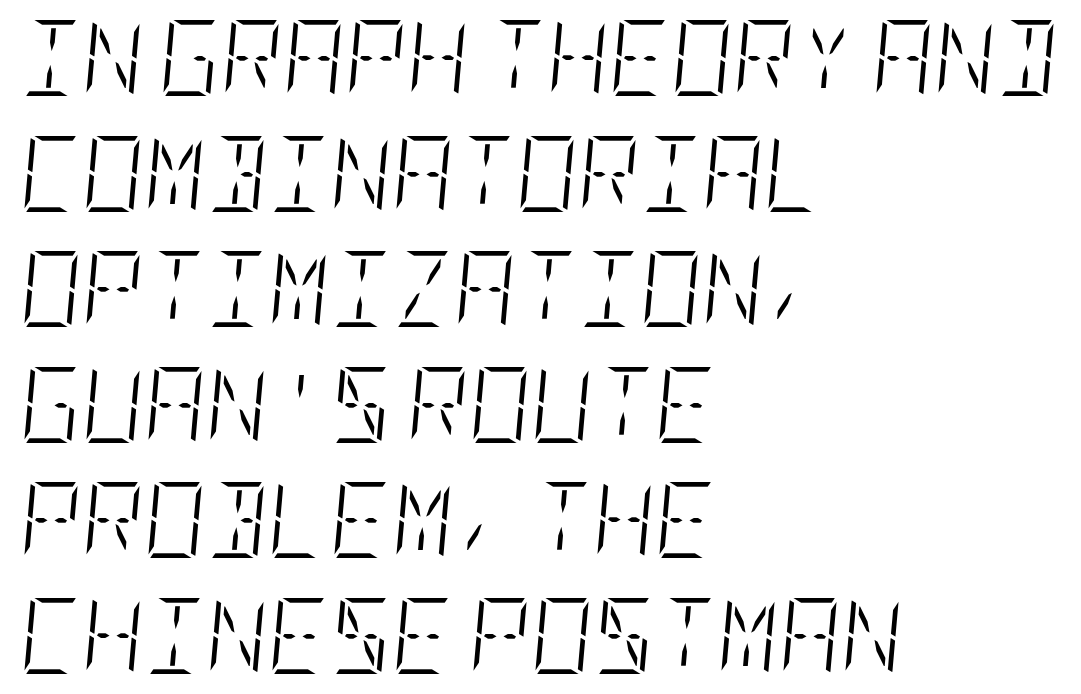
The typesetting does not lean heavy: it is not bold. The compositor pushed each line to the left boundary. The strip under each line holds only bare page. Normally led — the rows are evenly, conventionally spaced. The horizontal fit of the characters is conventional and even. Is the type slanted? Yes — the strokes lean at a clear angle.
